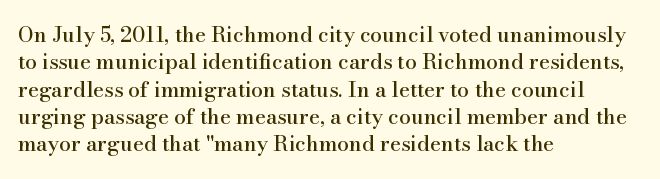
The image shows 21 px text type, upright; set left-aligned, normal line spacing (1.3x), normal letter spacing, not underlined.
